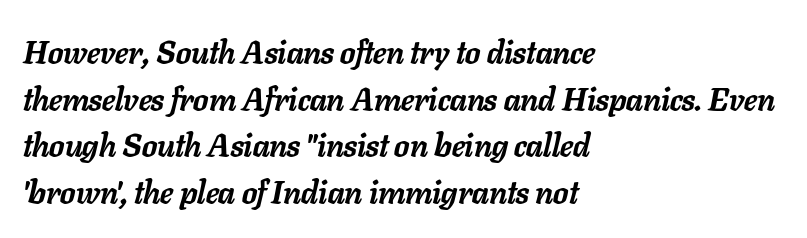
The image shows 32 px semibold type, italic (leaning right); set left-aligned, normal line spacing (1.46x), normal letter spacing, not underlined; low stroke contrast and a medium x-height.
